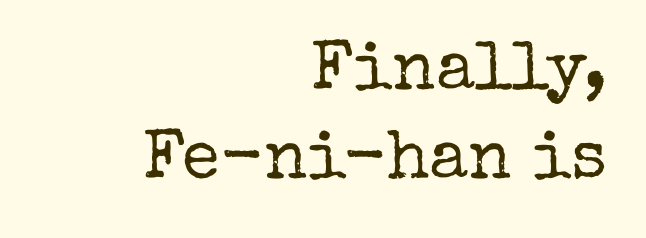
{"serif": "yes", "italic": "no", "bold": "no", "weight": "regular", "width": "normal", "stroke_contrast": "low", "x_height": "medium", "monospaced": "no", "underline": "no", "align": "right", "line_spacing": "normal", "line_spacing_ratio": 1.29, "letter_spacing": "normal", "letter_spacing_em": 0.0, "glyph_px": 69}
